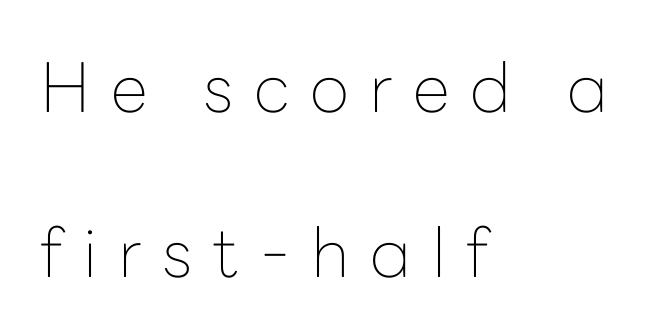
The image shows 68 px thin sans-serif type, upright; set left-aligned, loose line spacing (2.42x), unusually wide letter spacing (+0.3 em), not underlined; low stroke contrast and a medium x-height.
